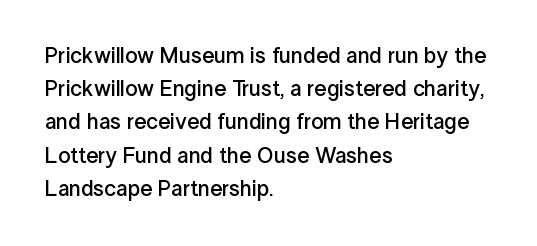
The image shows 22 px text type, upright; set left-aligned, normal line spacing (1.51x), normal letter spacing, not underlined.
